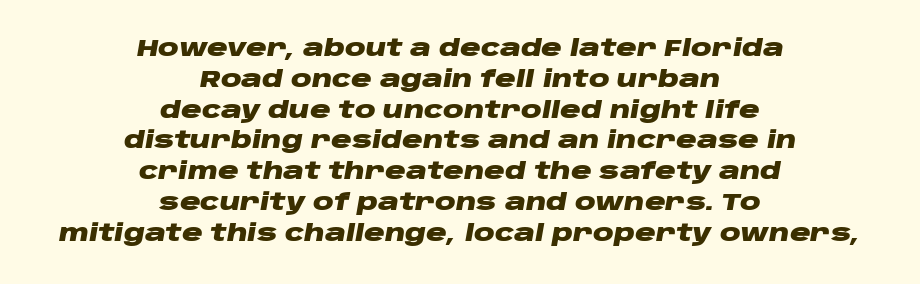
Only glyphs here, with clear space below each row. The vertical gap from one line to the next is medium. Compared with an ordinary text face, these strokes are far heavier — a full bold. Emphasis-style slanted type is in use.
